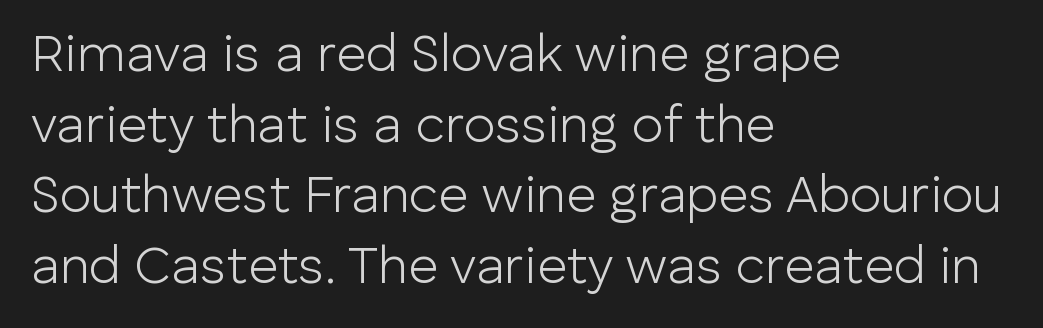
The image shows 52 px light sans-serif type, upright; set left-aligned, normal line spacing (1.36x), normal letter spacing, not underlined; low stroke contrast and a medium x-height.
